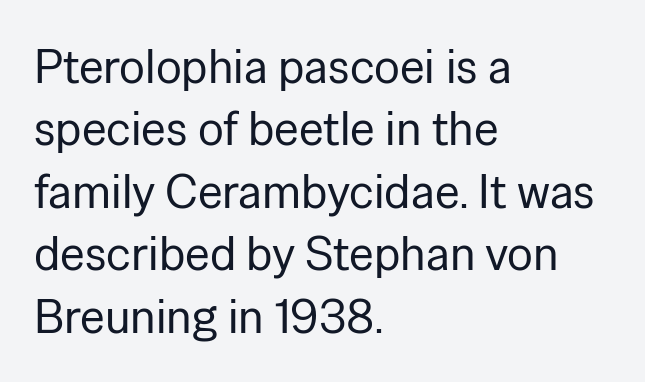
Q: Is the text bold? A: No.
Q: Is the text italic (slanted)? A: No, it is upright.
Q: Is the typeface a serif or a sans-serif typeface? A: Sans-serif.
Q: Is the text underlined? A: No.
Q: How is the paragraph aligned? A: Left-aligned.
Q: Is the spacing between letters normal or unusually wide? A: Normal.
Q: Is the spacing between lines tight, normal or loose? A: Normal.
Q: Width (condensed, normal, or wide)? A: Normal.
Q: Stroke contrast? A: Low.
Q: x-height? A: Medium.
Q: Monospaced? A: No.
